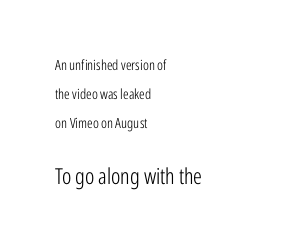
It's the straight-up-and-down kind of type. This reads as an unemphasized weight, regular at the heaviest. The horizontal fit of the characters is conventional and even. Two sizes are in play, and the larger belongs to the second block. Bare-footed words on every line. Short and long lines alike share a common starting point at left.
